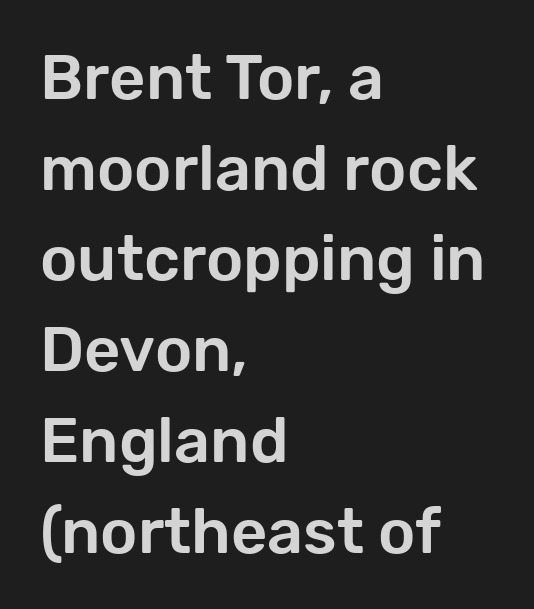
{"serif": "no", "italic": "no", "width": "normal", "stroke_contrast": "low", "x_height": "medium", "monospaced": "no", "underline": "no", "align": "left", "line_spacing": "normal", "line_spacing_ratio": 1.44, "letter_spacing": "normal", "letter_spacing_em": 0.0, "glyph_px": 63}
